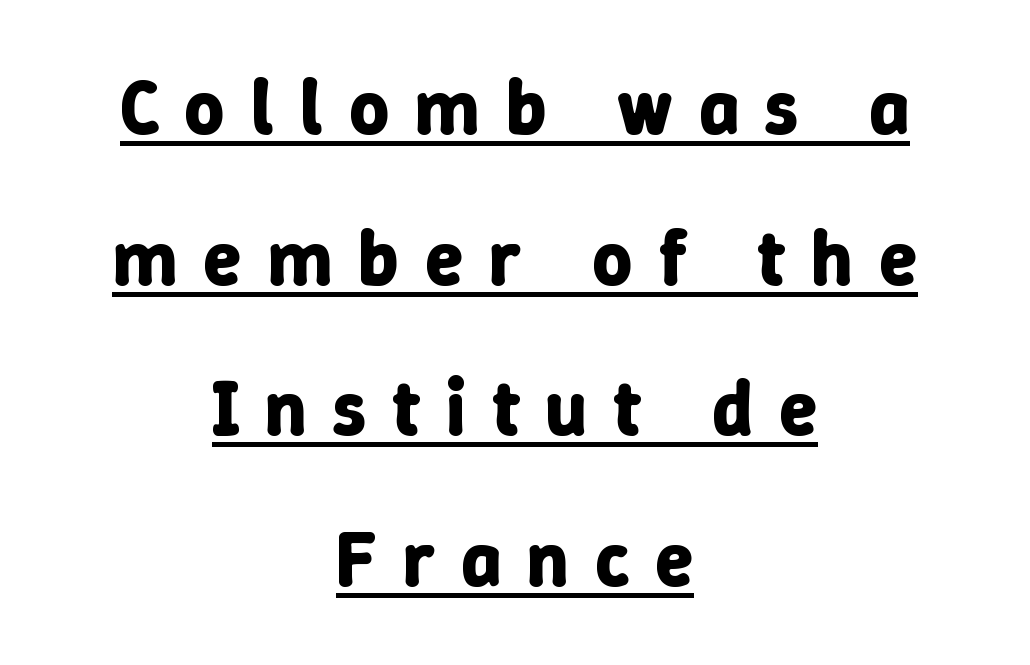
The image shows 78 px bold type, upright; set centered, loose line spacing (1.93x), unusually wide letter spacing (+0.33 em), underlined; low stroke contrast and a medium x-height.
